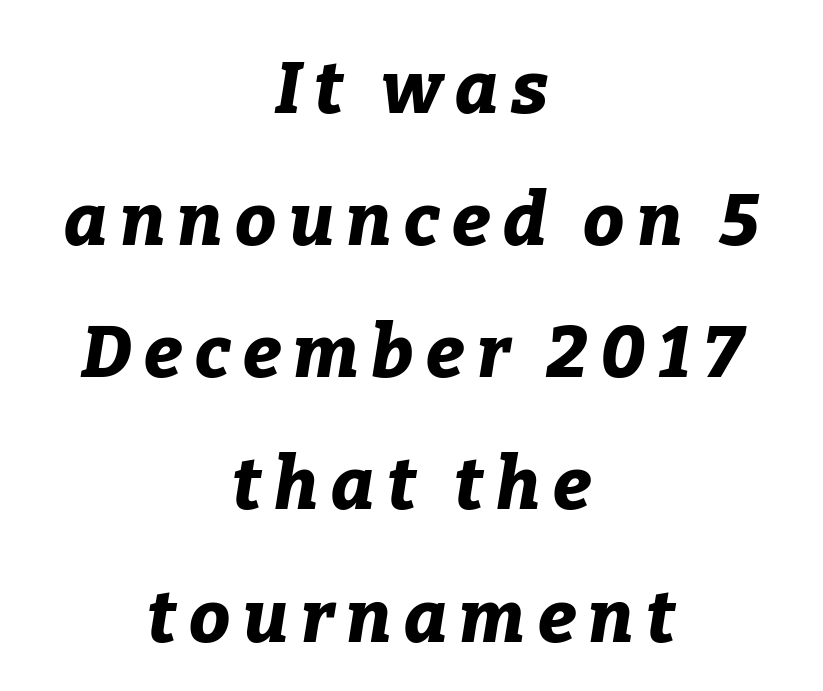
The image shows 73 px bold type, italic (leaning right); set centered, line spacing 1.81x, not underlined; low stroke contrast and a medium x-height.
